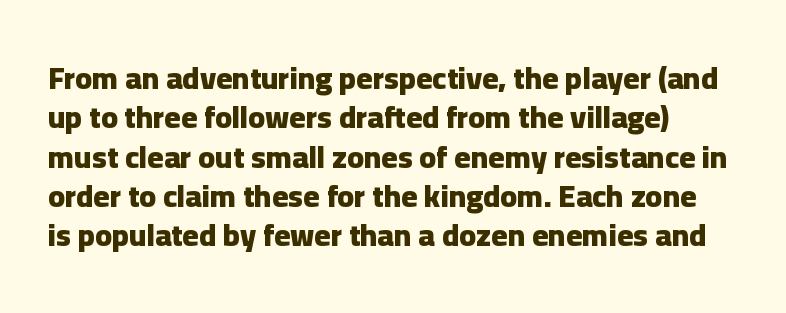
Q: Is the text bold? A: Yes.
Q: Is the text italic (slanted)? A: No, it is upright.
Q: Is the typeface a serif or a sans-serif typeface? A: Sans-serif.
Q: Is the text underlined? A: No.
Q: Is the spacing between letters normal or unusually wide? A: Normal.
Q: Is the spacing between lines tight, normal or loose? A: Normal.
Q: Width (condensed, normal, or wide)? A: Normal.
Q: Stroke contrast? A: Low.
Q: x-height? A: Medium.
Q: Monospaced? A: No.
